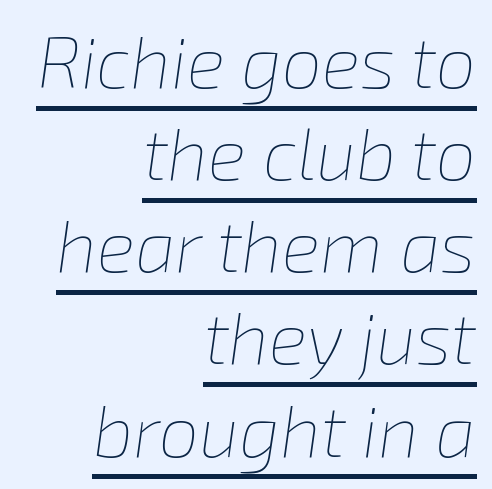
Q: Is the text bold? A: No.
Q: Is the text italic (slanted)? A: Yes, it leans right by about 8 degrees.
Q: Is the text underlined? A: Yes.
Q: How is the paragraph aligned? A: Right-aligned.
Q: Is the spacing between letters normal or unusually wide? A: Normal.
Q: Is the spacing between lines tight, normal or loose? A: Normal.
Q: Width (condensed, normal, or wide)? A: Normal.
Q: Stroke contrast? A: Low.
Q: x-height? A: Medium.
Q: Monospaced? A: No.
